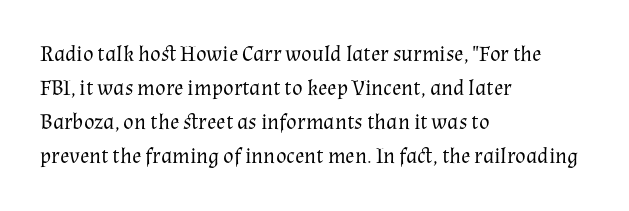
These lines stack with their left ends in a neat column. Any mark beneath the type? The region is blank. Short note: letters normally spaced. The type sits square on the baseline with zero lean.
